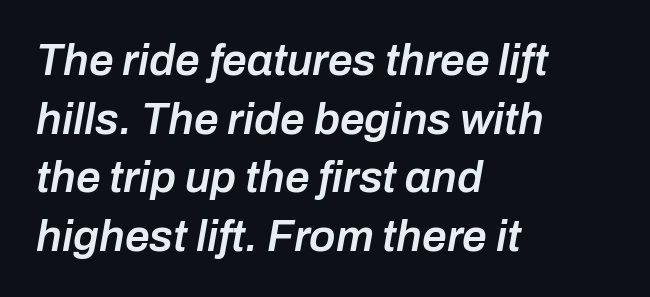
Q: Is the text bold? A: Semi-bold.
Q: Is the text italic (slanted)? A: Yes, it leans right by about 10 degrees.
Q: Is the text underlined? A: No.
Q: How is the paragraph aligned? A: Left-aligned.
Q: Is the spacing between letters normal or unusually wide? A: Normal.
Q: Is the spacing between lines tight, normal or loose? A: Normal.
Q: Width (condensed, normal, or wide)? A: Normal.
Q: Stroke contrast? A: Low.
Q: x-height? A: Medium.
Q: Monospaced? A: No.
